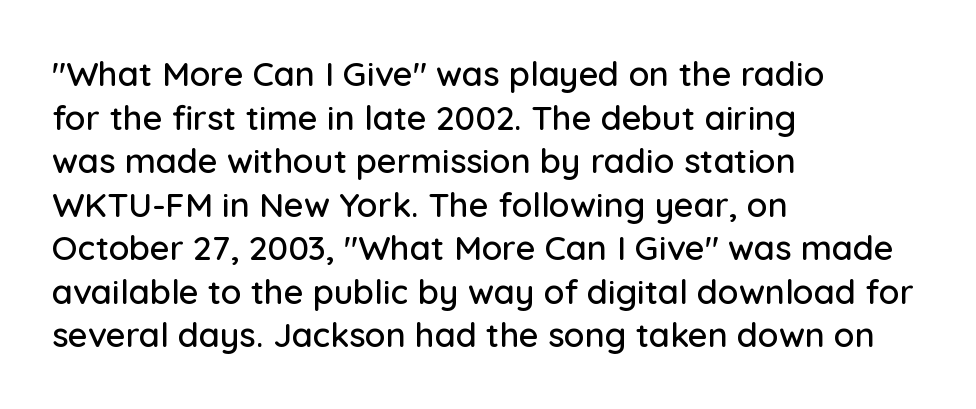
Underlining? Definitely not there. Each letter's strokes conclude bluntly, with no projecting serifs. The letters advance in unequal steps, a hallmark of proportional type. A typesetter would call this leading conventional body-copy spacing.
